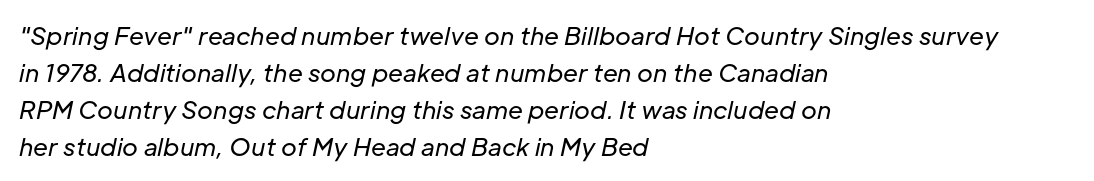
{"italic": "yes", "lean": "right", "slant_degrees": 12, "bold": "no", "underline": "no", "align": "left", "line_spacing": "normal", "line_spacing_ratio": 1.54, "letter_spacing": "normal", "letter_spacing_em": 0.0, "glyph_px": 24}
